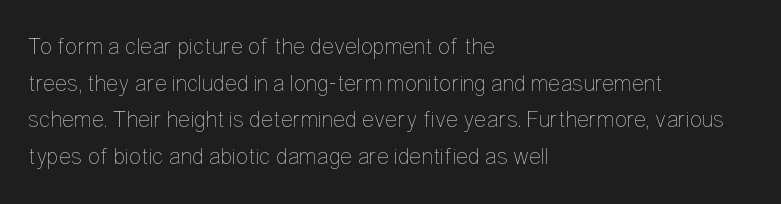
The image shows 23 px text type, upright; set left-aligned, normal line spacing (1.59x), normal letter spacing, not underlined.
